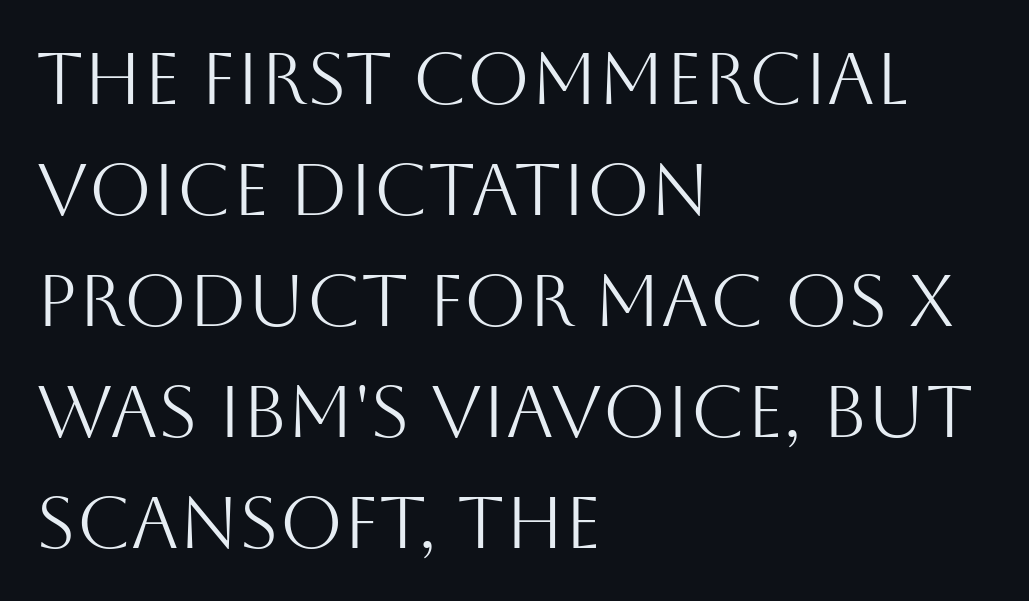
Q: Is the text bold? A: No.
Q: Is the text italic (slanted)? A: No, it is upright.
Q: Is the typeface a serif or a sans-serif typeface? A: Sans-serif.
Q: Is the text underlined? A: No.
Q: How is the paragraph aligned? A: Left-aligned.
Q: Is the spacing between letters normal or unusually wide? A: Normal.
Q: Is the spacing between lines tight, normal or loose? A: Normal.
Q: Width (condensed, normal, or wide)? A: Normal.
Q: Stroke contrast? A: Medium.
Q: x-height? A: Large.
Q: Monospaced? A: No.
